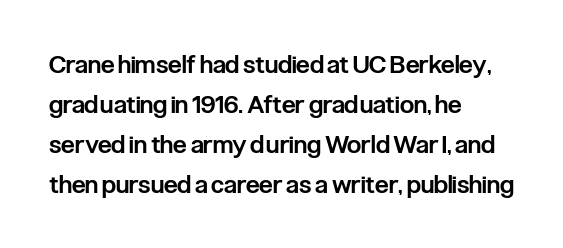
The image shows 25 px text type, upright; set left-aligned, normal line spacing (1.6x), normal letter spacing, not underlined.
